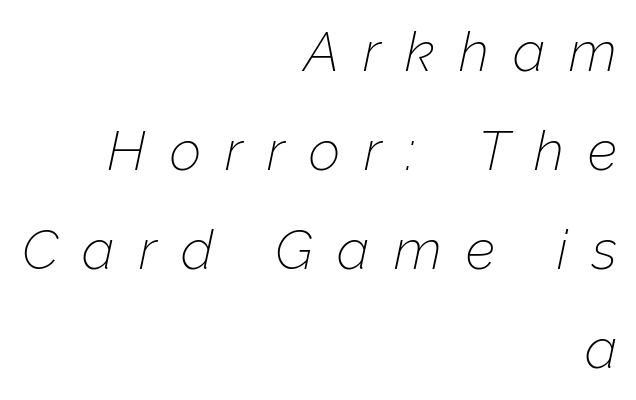
Q: Is the text bold? A: No.
Q: Is the text italic (slanted)? A: Yes, it leans right by about 12 degrees.
Q: Is the text underlined? A: No.
Q: How is the paragraph aligned? A: Right-aligned.
Q: Is the spacing between letters normal or unusually wide? A: Unusually wide.
Q: Width (condensed, normal, or wide)? A: Normal.
Q: Stroke contrast? A: Low.
Q: x-height? A: Medium.
Q: Monospaced? A: No.
